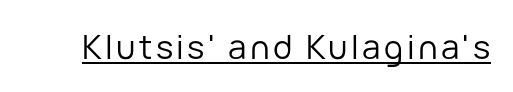
The image shows 33 px regular-weight sans-serif type, upright; set underlined; low stroke contrast and a medium x-height.
